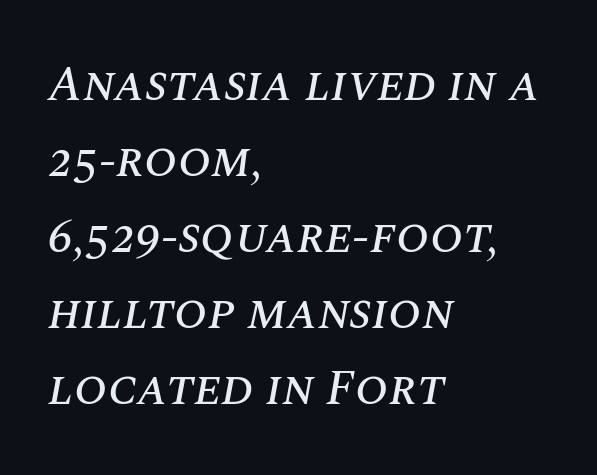
Q: Is the text italic (slanted)? A: Yes, it leans right by about 10 degrees.
Q: Is the text underlined? A: No.
Q: How is the paragraph aligned? A: Left-aligned.
Q: Is the spacing between letters normal or unusually wide? A: Normal.
Q: Is the spacing between lines tight, normal or loose? A: Normal.
Q: Width (condensed, normal, or wide)? A: Normal.
Q: Stroke contrast? A: Medium.
Q: x-height? A: Large.
Q: Monospaced? A: No.
